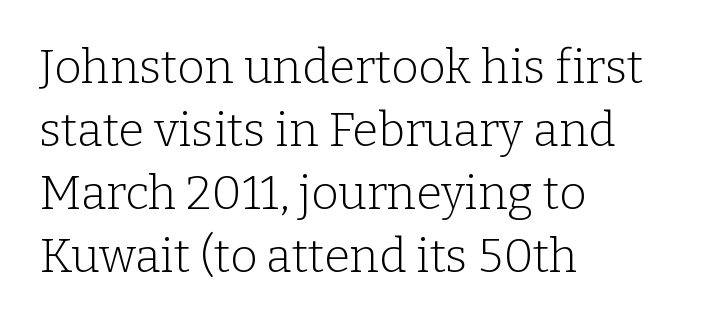
{"serif": "yes", "italic": "no", "bold": "no", "weight": "light", "width": "normal", "stroke_contrast": "low", "x_height": "medium", "monospaced": "no", "underline": "no", "align": "left", "line_spacing": "normal", "line_spacing_ratio": 1.34, "letter_spacing": "normal", "letter_spacing_em": 0.0, "glyph_px": 47}
